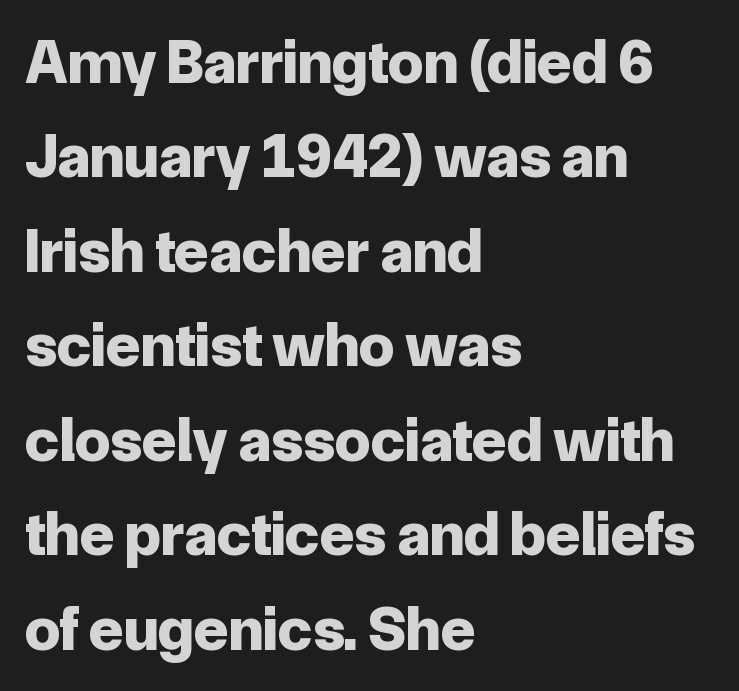
Q: Is the text bold? A: Yes.
Q: Is the text italic (slanted)? A: No, it is upright.
Q: Is the typeface a serif or a sans-serif typeface? A: Sans-serif.
Q: Is the text underlined? A: No.
Q: How is the paragraph aligned? A: Left-aligned.
Q: Is the spacing between letters normal or unusually wide? A: Normal.
Q: Is the spacing between lines tight, normal or loose? A: Normal.
Q: Width (condensed, normal, or wide)? A: Normal.
Q: Stroke contrast? A: Low.
Q: x-height? A: Medium.
Q: Monospaced? A: No.
